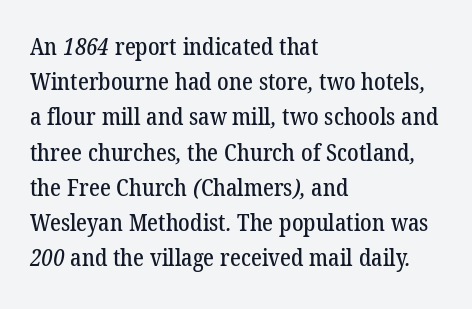
Q: Is the text underlined? A: No.
Q: How is the paragraph aligned? A: Left-aligned.
Q: Is the spacing between letters normal or unusually wide? A: Normal.
Q: Is the spacing between lines tight, normal or loose? A: Normal.
